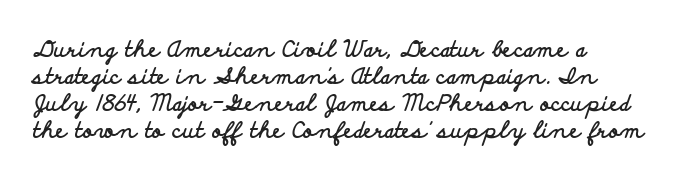
The image shows 22 px bold type; set line spacing 1.22x, normal letter spacing, not underlined.
